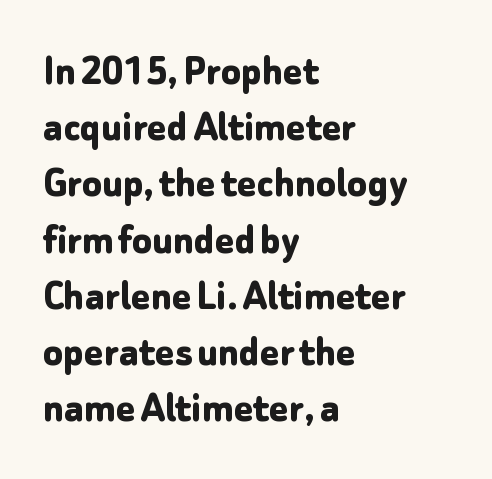
Anything drawn beneath the words? Only blank space. The line texture is even and compact thanks to regular tracking. Proportional: the letters do not fall into vertical columns. Plenty of ink on the page — the face is bold. The type sits square on the baseline with zero lean. Grotesque or geometric, the face here clearly has no serifs.
